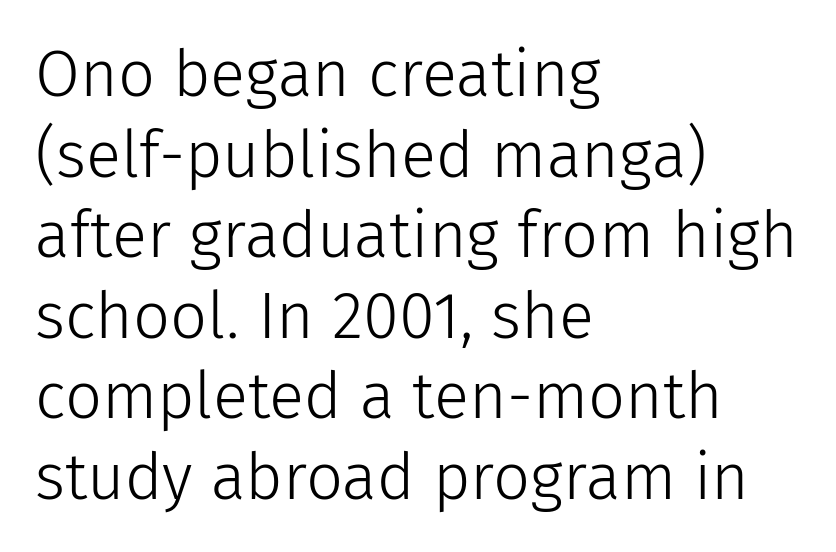
The image shows 65 px light sans-serif type, upright; set left-aligned, line spacing 1.24x, normal letter spacing, not underlined; low stroke contrast and a medium x-height.
